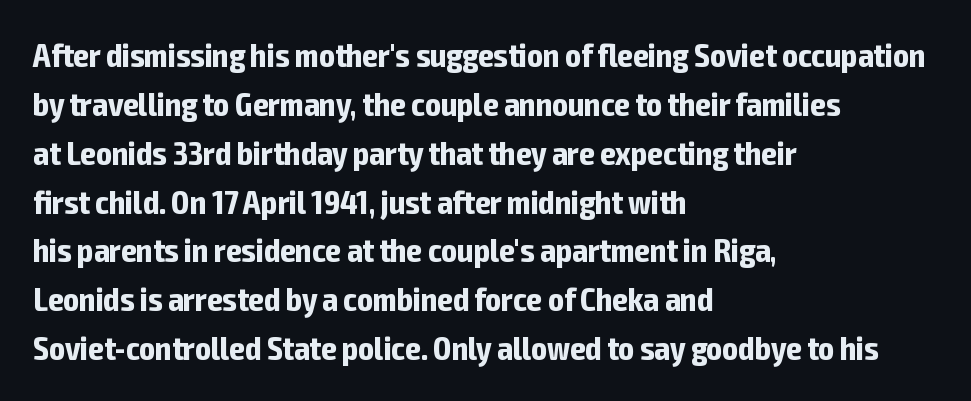
Students, this is bold: see how much ink each stroke carries. Observe the absence of serifs on each vertical stroke in this sample. Here the glyphs are tracked normally, forming tight word shapes. Quick note: not italic, upright. If you measured baseline to baseline, you'd find a middling distance. This rendering features lettering with no underline.
